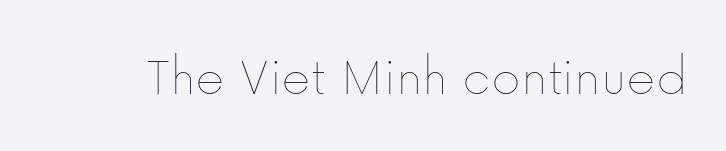
The image shows 56 px thin type, upright; set normal letter spacing, not underlined; low stroke contrast and a medium x-height.
